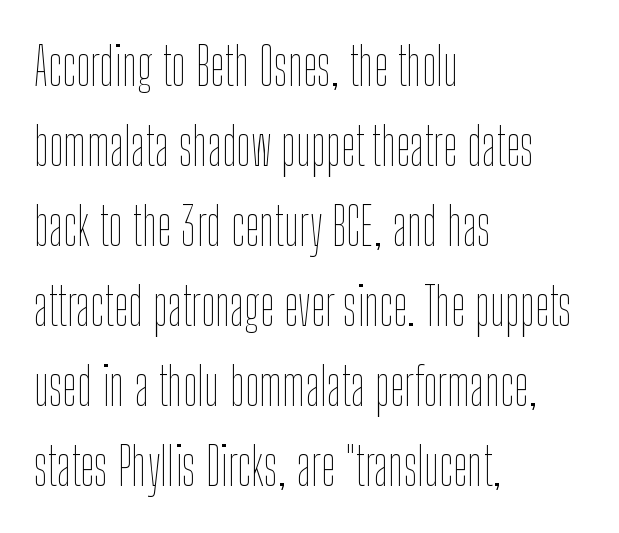
{"italic": "no", "bold": "no", "weight": "thin", "width": "condensed", "stroke_contrast": "low", "x_height": "medium", "monospaced": "no", "underline": "no", "align": "left", "line_spacing": "normal", "line_spacing_ratio": 1.54, "letter_spacing": "normal", "letter_spacing_em": 0.0, "glyph_px": 52}
